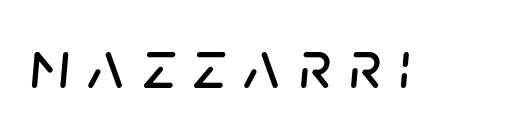
The baseline area is clear. Would a proofreader flag this as italicized? Yes. Here the glyphs are tracked loosely, breaking word shapes into spaced letters. Each letter keeps its own natural width here, so spacing adapts to shape.
